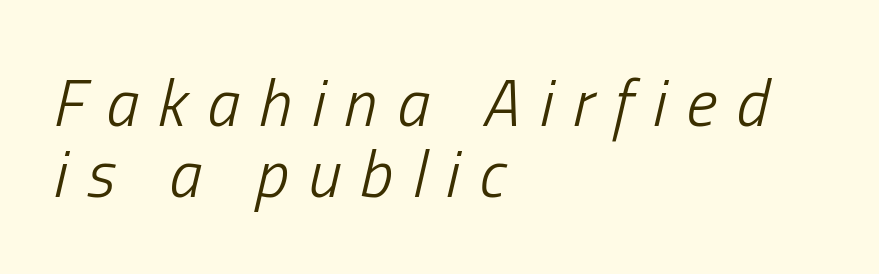
Is the type heavy? It reads as light-to-regular instead. This sample has the flowing, uneven cadence of proportional lettering. Letters rest on an invisible, unmarked baseline. Each new line begins almost immediately beneath the previous one.
